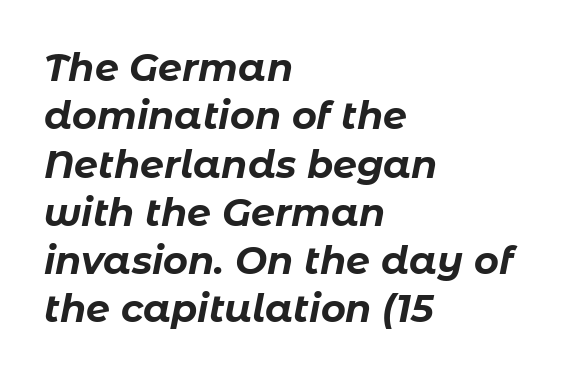
Q: Is the text bold? A: Yes.
Q: Is the text italic (slanted)? A: Yes, it leans right by about 11 degrees.
Q: Is the text underlined? A: No.
Q: How is the paragraph aligned? A: Left-aligned.
Q: Is the spacing between letters normal or unusually wide? A: Normal.
Q: Is the spacing between lines tight, normal or loose? A: Normal.
Q: Width (condensed, normal, or wide)? A: Normal.
Q: Stroke contrast? A: Low.
Q: x-height? A: Medium.
Q: Monospaced? A: No.
